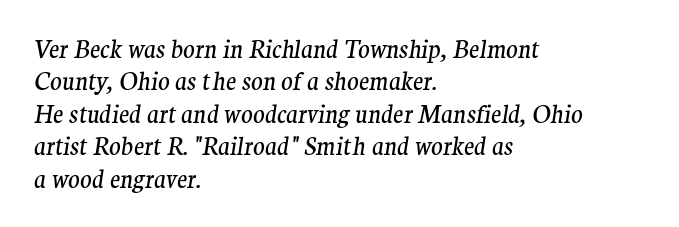
Q: Is the text bold? A: No.
Q: Is the text italic (slanted)? A: Yes, it leans right by about 9 degrees.
Q: Is the text underlined? A: No.
Q: How is the paragraph aligned? A: Left-aligned.
Q: Is the spacing between letters normal or unusually wide? A: Normal.
Q: Is the spacing between lines tight, normal or loose? A: Normal.
